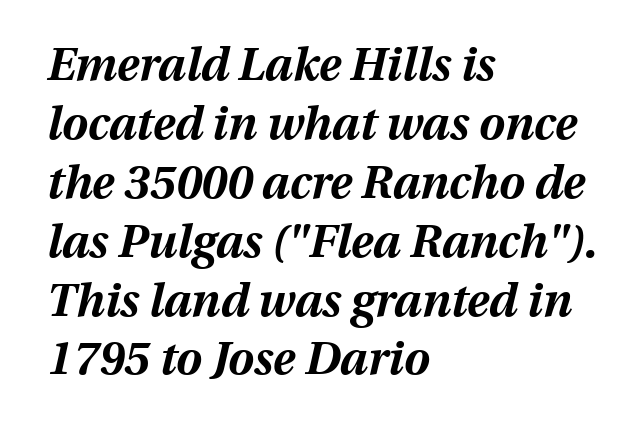
Q: Is the text bold? A: Yes.
Q: Is the text italic (slanted)? A: Yes, it leans right by about 13 degrees.
Q: Is the text underlined? A: No.
Q: How is the paragraph aligned? A: Left-aligned.
Q: Is the spacing between letters normal or unusually wide? A: Normal.
Q: Is the spacing between lines tight, normal or loose? A: Normal.
Q: Width (condensed, normal, or wide)? A: Normal.
Q: Stroke contrast? A: Medium.
Q: x-height? A: Medium.
Q: Monospaced? A: No.
